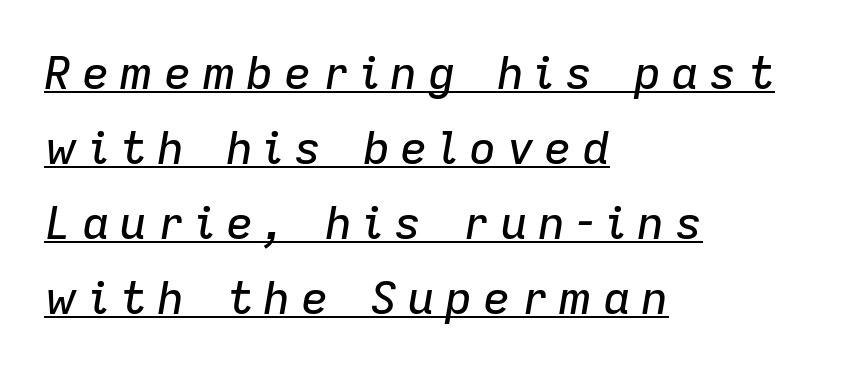
Q: Is the text italic (slanted)? A: Yes, it leans right by about 9 degrees.
Q: Is the text underlined? A: Yes.
Q: How is the paragraph aligned? A: Left-aligned.
Q: Is the spacing between letters normal or unusually wide? A: Unusually wide.
Q: Is the spacing between lines tight, normal or loose? A: Normal.
Q: Width (condensed, normal, or wide)? A: Normal.
Q: Stroke contrast? A: Low.
Q: x-height? A: Medium.
Q: Monospaced? A: No.
